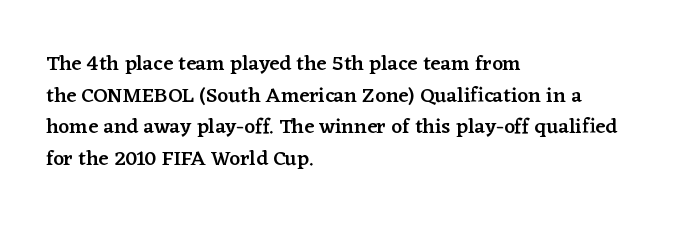
{"italic": "no", "bold": "semi", "underline": "no", "align": "left", "line_spacing": "normal", "line_spacing_ratio": 1.51, "letter_spacing": "normal", "letter_spacing_em": 0.0, "glyph_px": 21}
